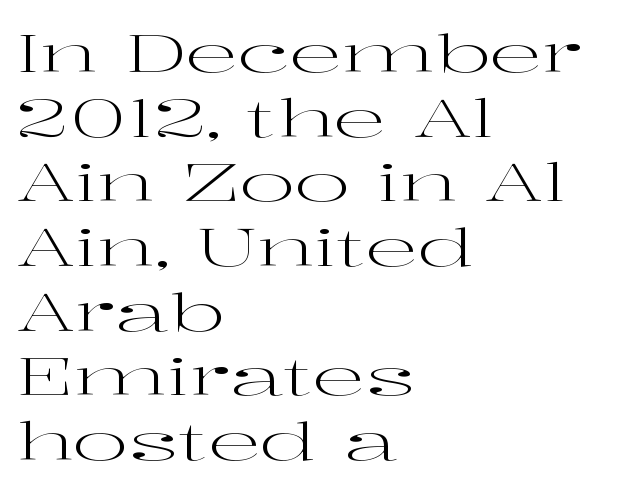
The image shows 53 px regular-weight, wide serif type, upright; set left-aligned, line spacing 1.22x, normal letter spacing, not underlined; high stroke contrast and a medium x-height.
